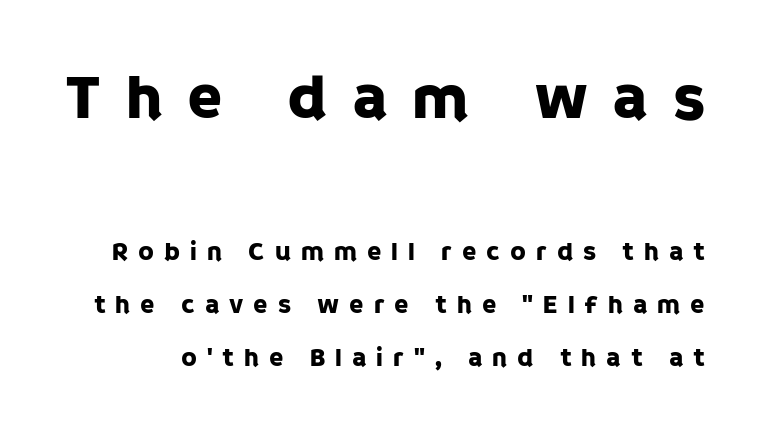
Q: Is the text italic (slanted)? A: No, it is upright.
Q: Is the typeface a serif or a sans-serif typeface? A: Sans-serif.
Q: Is the text underlined? A: No.
Q: Is the spacing between letters normal or unusually wide? A: Unusually wide.
Q: Is the spacing between lines tight, normal or loose? A: Loose.
Q: Which block of text is set in a larger size, the first (top) or the second (bottom)? A: The first (top) one.
Q: Width (condensed, normal, or wide)? A: Normal.
Q: Stroke contrast? A: Low.
Q: x-height? A: Large.
Q: Monospaced? A: No.
